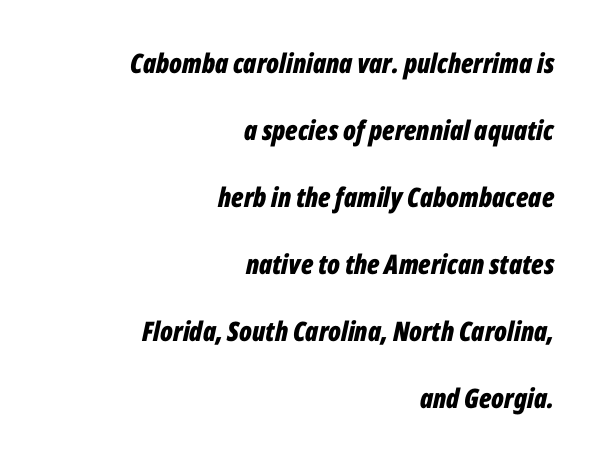
Q: Is the text bold? A: Yes.
Q: Is the text italic (slanted)? A: Yes, it leans right by about 12 degrees.
Q: Is the text underlined? A: No.
Q: How is the paragraph aligned? A: Right-aligned.
Q: Is the spacing between letters normal or unusually wide? A: Normal.
Q: Is the spacing between lines tight, normal or loose? A: Loose.
